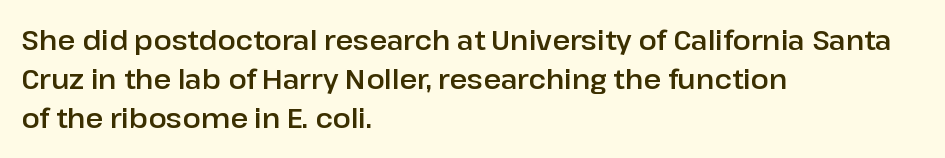
{"italic": "no", "underline": "no", "align": "left", "line_spacing": "normal", "line_spacing_ratio": 1.45, "letter_spacing": "normal", "letter_spacing_em": 0.0, "glyph_px": 27}
